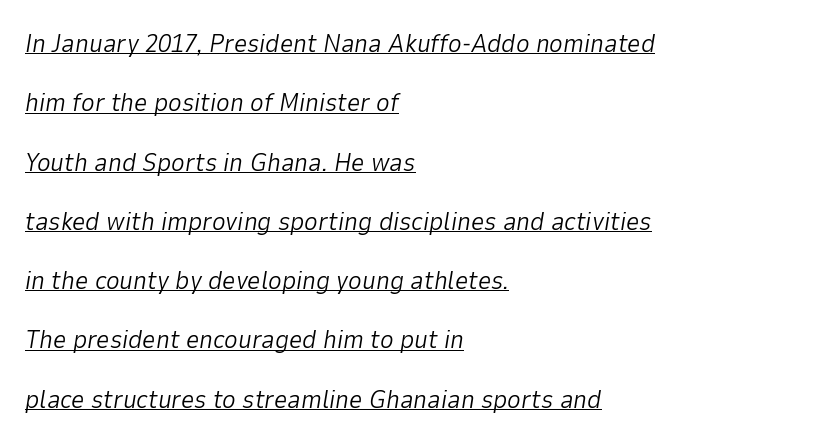
The image shows 26 px text type, italic (leaning right); set left-aligned, loose line spacing (2.28x), normal letter spacing, underlined.
